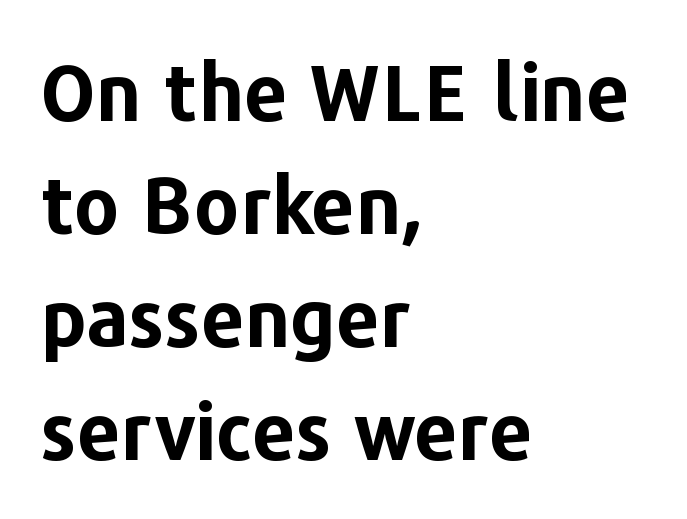
The font family rendered here belongs to the sans-serif group. The designer left line spacing at the default. A typesetter would call this zero additional tracking. Do the characters align in a grid? No, the font is proportional.
